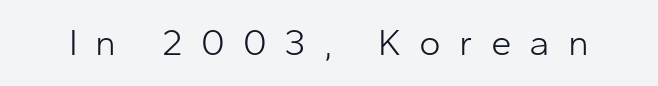
Q: Is the text bold? A: No.
Q: Is the text italic (slanted)? A: No, it is upright.
Q: Is the typeface a serif or a sans-serif typeface? A: Sans-serif.
Q: Is the text underlined? A: No.
Q: Is the spacing between letters normal or unusually wide? A: Unusually wide.
Q: Width (condensed, normal, or wide)? A: Normal.
Q: Stroke contrast? A: Low.
Q: x-height? A: Medium.
Q: Monospaced? A: No.
